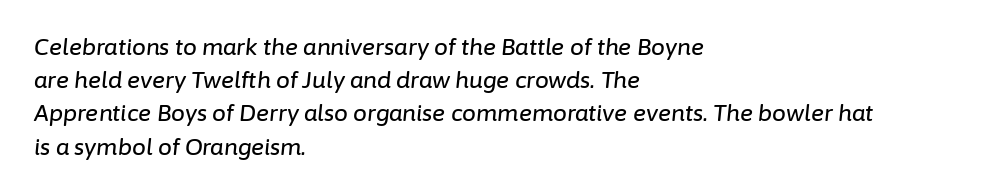
The image shows 22 px text type, italic (leaning right); set left-aligned, normal line spacing (1.51x), normal letter spacing, not underlined.
